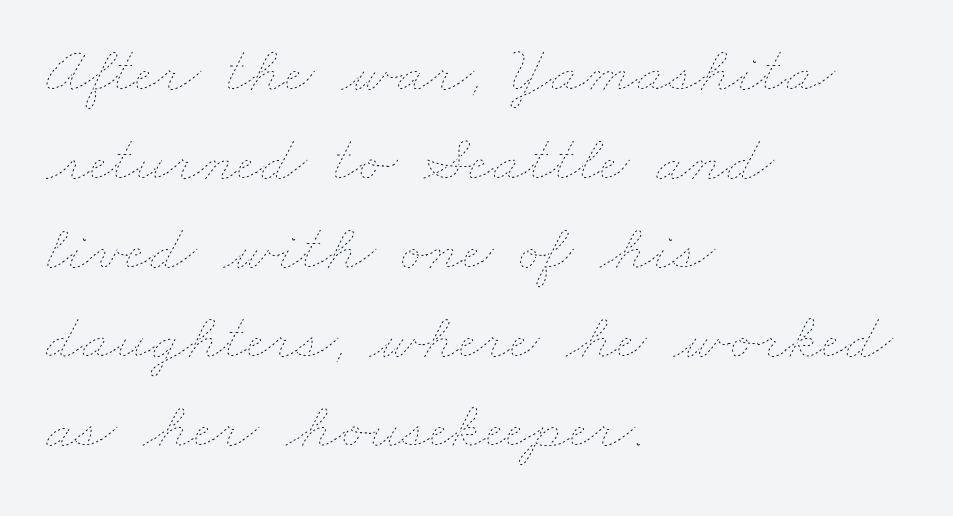
{"bold": "no", "weight": "thin", "width": "wide", "stroke_contrast": "low", "x_height": "small", "monospaced": "no", "underline": "no", "align": "left", "line_spacing": "normal", "line_spacing_ratio": 1.35, "letter_spacing": "normal", "letter_spacing_em": 0.0, "glyph_px": 66}
